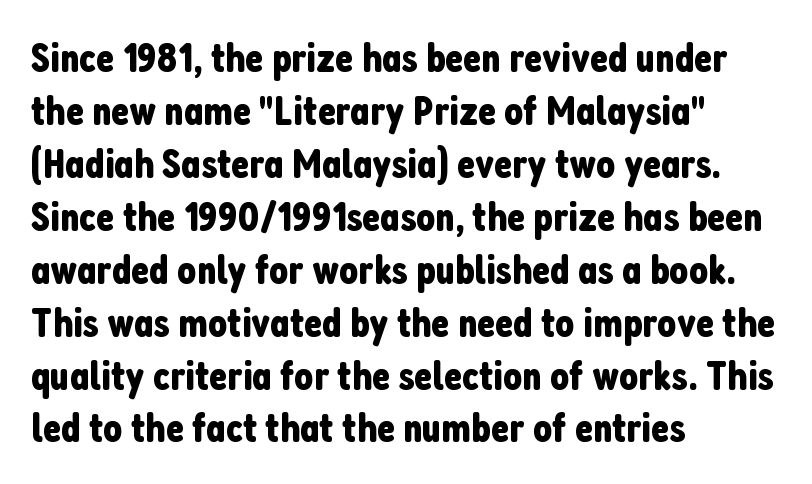
Unlike italic type, these characters show no tilt at all. The characters display no serif detailing; their extremities are plain. Type without underlining. Each letter keeps its own natural width here, so spacing adapts to shape.
